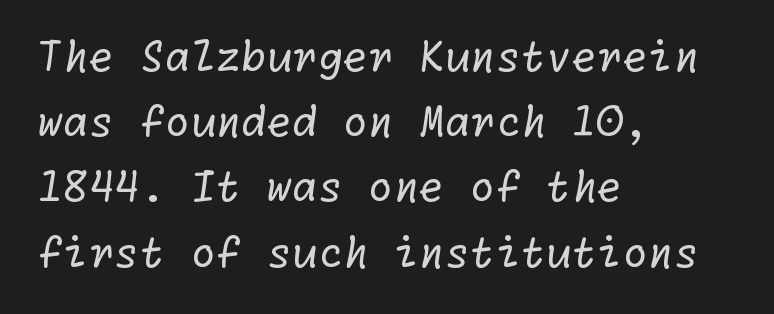
Q: Is the text bold? A: No.
Q: Is the typeface a serif or a sans-serif typeface? A: Sans-serif.
Q: Is the text underlined? A: No.
Q: How is the paragraph aligned? A: Left-aligned.
Q: Is the spacing between letters normal or unusually wide? A: Normal.
Q: Is the spacing between lines tight, normal or loose? A: Normal.
Q: Width (condensed, normal, or wide)? A: Normal.
Q: Stroke contrast? A: Low.
Q: x-height? A: Medium.
